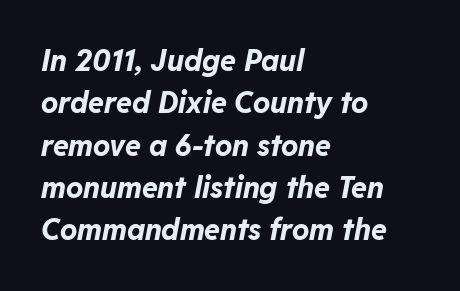
The image shows 29 px bold type, italic (leaning right); set left-aligned, normal line spacing (1.46x), normal letter spacing, not underlined; low stroke contrast and a medium x-height.
